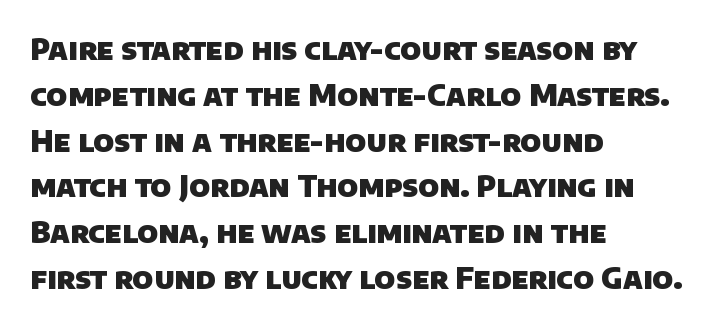
Q: Is the text bold? A: Yes.
Q: Is the typeface a serif or a sans-serif typeface? A: Sans-serif.
Q: Is the text underlined? A: No.
Q: How is the paragraph aligned? A: Left-aligned.
Q: Is the spacing between letters normal or unusually wide? A: Normal.
Q: Is the spacing between lines tight, normal or loose? A: Normal.
Q: Width (condensed, normal, or wide)? A: Normal.
Q: Stroke contrast? A: Low.
Q: x-height? A: Large.
Q: Monospaced? A: No.
